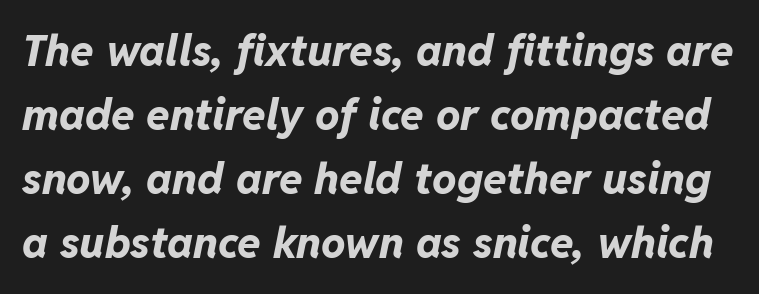
This is oblique type, the kind used for emphasis or titles. Is the type bold? Yes — the strokes are clearly thick and heavy. Tracking value appears to be zero — textbook default spacing. The rendering uses natural spacing where letterforms have individual widths. A normal amount of white space separates one row of letters from the next.
